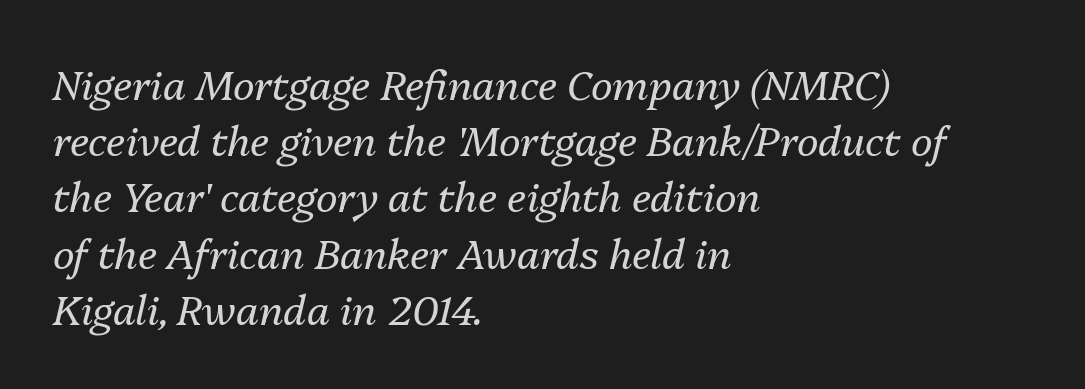
Q: Is the text bold? A: No.
Q: Is the text italic (slanted)? A: Yes, it leans right by about 13 degrees.
Q: Is the text underlined? A: No.
Q: How is the paragraph aligned? A: Left-aligned.
Q: Is the spacing between letters normal or unusually wide? A: Normal.
Q: Is the spacing between lines tight, normal or loose? A: Normal.
Q: Width (condensed, normal, or wide)? A: Normal.
Q: Stroke contrast? A: Medium.
Q: x-height? A: Medium.
Q: Monospaced? A: No.
